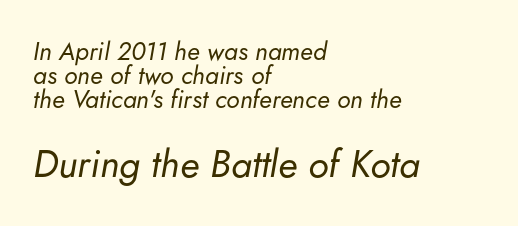
Which margin do the lines hug? The left one — the right edge is uneven. Block two is the big one; block one sits smaller above it. The weight would be labelled regular, book, light, or lighter still. Here the designer chose a conventional face with non-uniform glyph widths. Glyph-to-glyph distance matches everyday printed text. This rendering features lettering with no underline.
